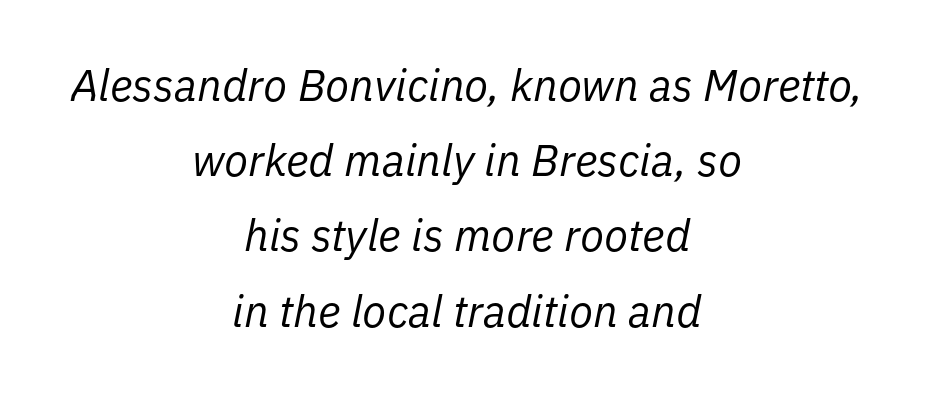
{"italic": "yes", "lean": "right", "slant_degrees": 11, "bold": "no", "weight": "regular", "width": "normal", "stroke_contrast": "low", "x_height": "medium", "monospaced": "no", "underline": "no", "align": "center", "line_spacing_ratio": 1.71, "letter_spacing": "normal", "letter_spacing_em": 0.0, "glyph_px": 44}
